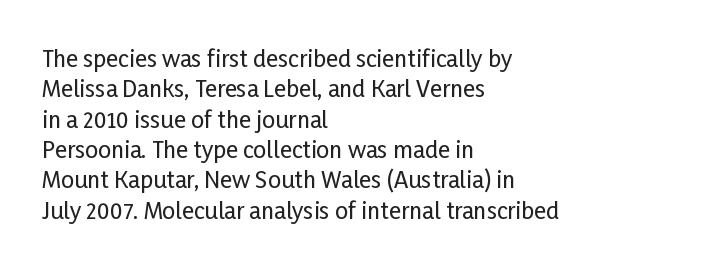
{"italic": "no", "underline": "no", "align": "left", "line_spacing": "normal", "line_spacing_ratio": 1.32, "letter_spacing": "normal", "letter_spacing_em": 0.0, "glyph_px": 23}
